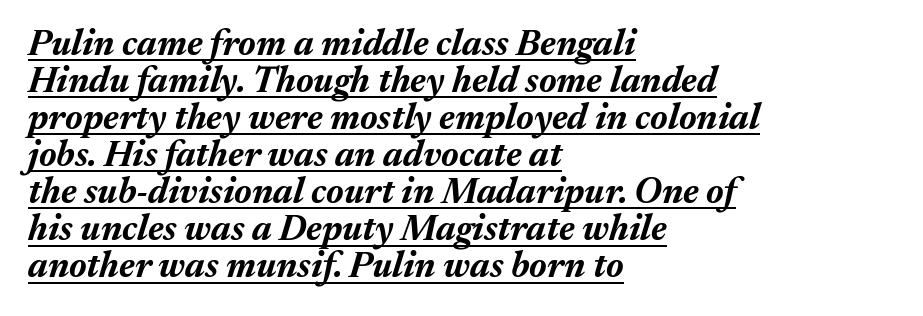
The image shows 36 px bold type, italic (leaning right); set left-aligned, tight line spacing (1.03x), normal letter spacing, underlined; medium stroke contrast and a medium x-height.
